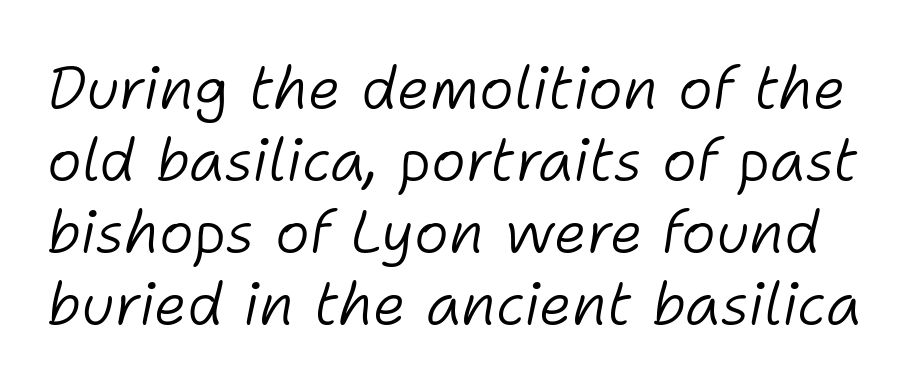
Looking at the ascenders, they clearly lean. Weight: not bold — regular or lighter. Descenders hang freely into open space. You could not count columns in this text — the font is proportionally spaced. Characters follow at the spacing the type designer built in.
